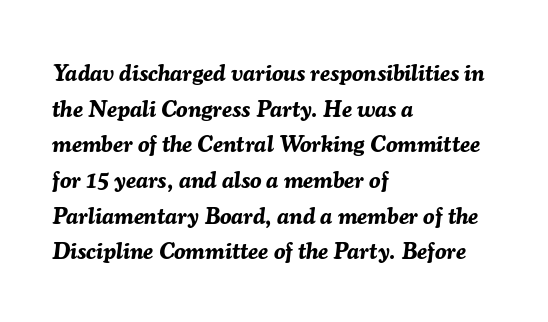
{"italic": "yes", "lean": "right", "slant_degrees": 7, "bold": "yes", "underline": "no", "align": "left", "line_spacing": "normal", "line_spacing_ratio": 1.55, "letter_spacing": "normal", "letter_spacing_em": 0.0, "glyph_px": 23}
